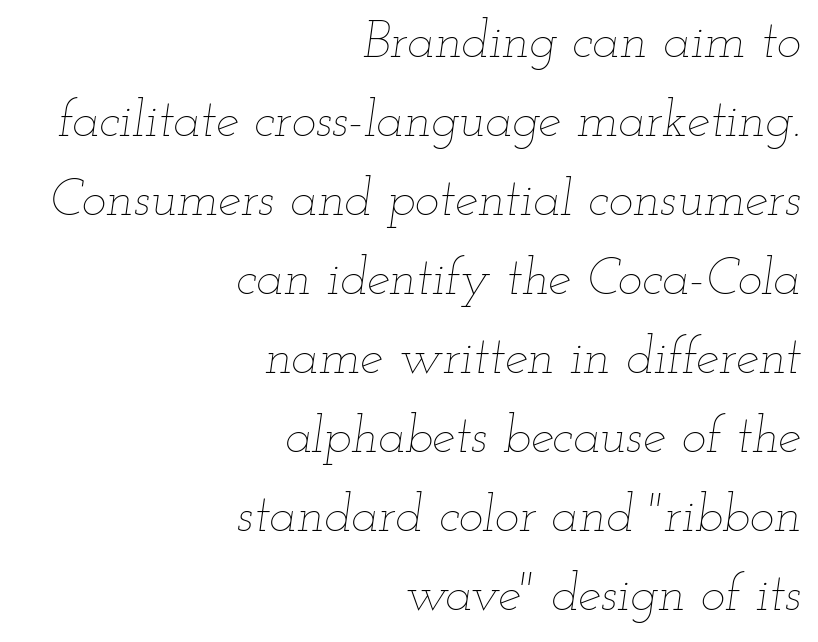
These lines sit exactly where default settings would place them. The area under the type is left untouched. Every row of glyphs terminates at an identical x-position on the right. Bold? No — there's no thickening of the strokes. When letters slant like this, we call the style italic. Letter spacing: default.
